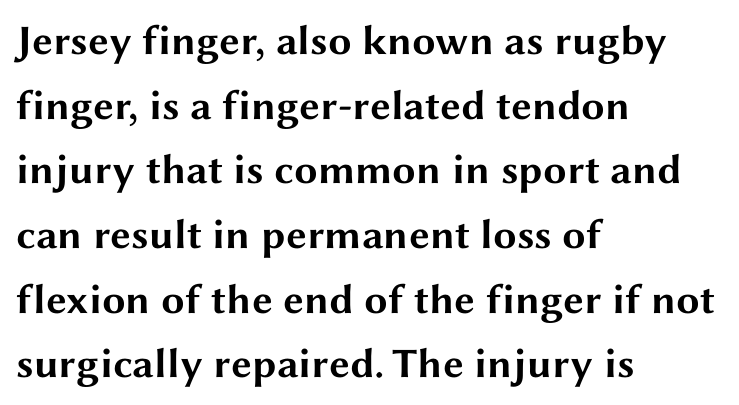
The typography opts for an upright posture over an oblique one. Nobody drew a line under any word here. The text block is weighted toward the left margin, trailing off unevenly rightward. Leading: standard. Is the letter spacing exaggerated? No — it looks like the ordinary default.
